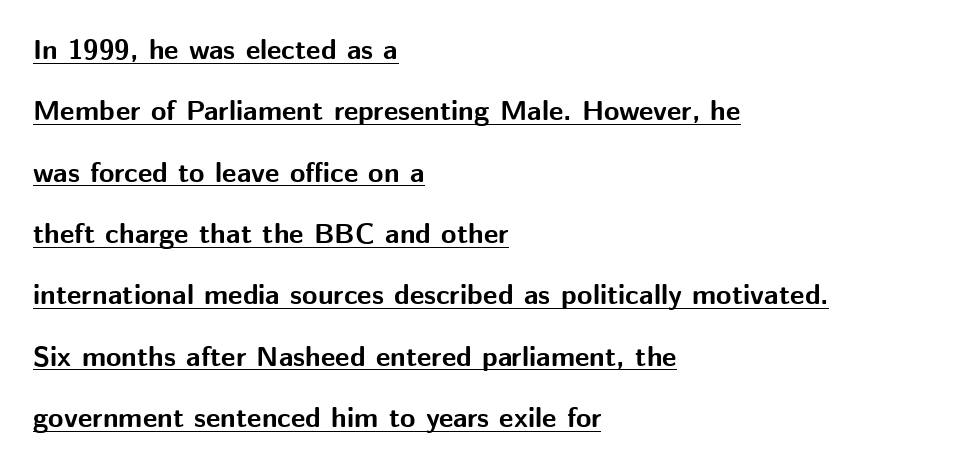
The image shows 28 px bold sans-serif type, upright; set left-aligned, loose line spacing (2.19x), normal letter spacing, underlined; medium stroke contrast and a medium x-height.
